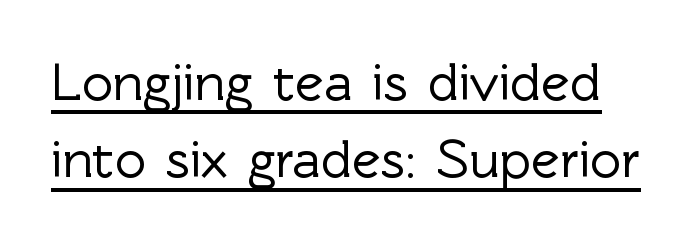
{"serif": "no", "italic": "no", "width": "normal", "x_height": "medium", "monospaced": "no", "underline": "yes", "line_spacing": "normal", "line_spacing_ratio": 1.43, "letter_spacing": "normal", "letter_spacing_em": 0.0, "glyph_px": 54}
